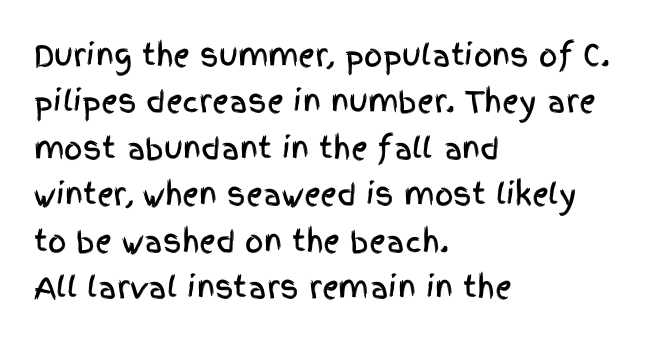
{"serif": "no", "italic": "no", "width": "condensed", "x_height": "large", "monospaced": "no", "underline": "no", "align": "left", "line_spacing": "normal", "line_spacing_ratio": 1.6, "letter_spacing": "normal", "letter_spacing_em": 0.0, "glyph_px": 29}
